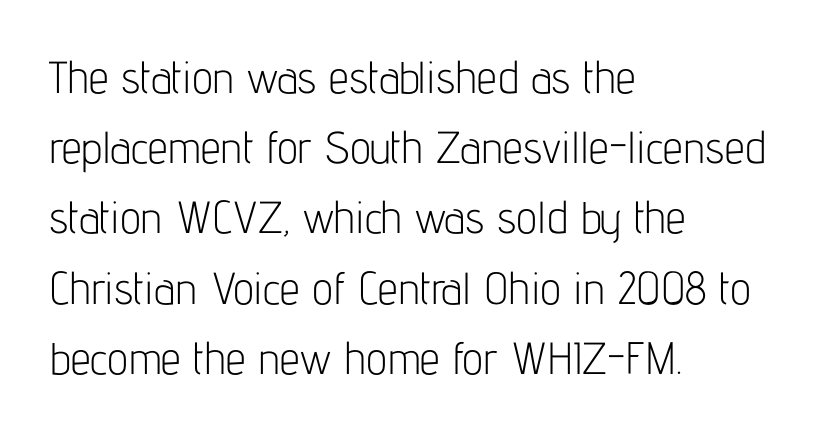
The image shows 45 px light, condensed sans-serif type, upright; set left-aligned, normal line spacing (1.56x), normal letter spacing, not underlined; low stroke contrast and a medium x-height.
